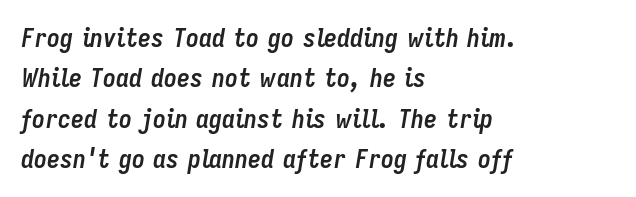
Q: Is the text bold? A: Yes.
Q: Is the text italic (slanted)? A: Yes, it leans right by about 9 degrees.
Q: Is the text underlined? A: No.
Q: How is the paragraph aligned? A: Left-aligned.
Q: Is the spacing between letters normal or unusually wide? A: Normal.
Q: Is the spacing between lines tight, normal or loose? A: Normal.
